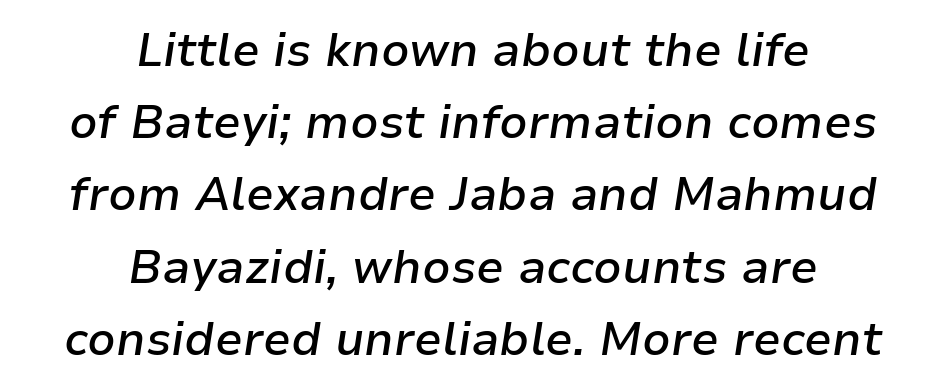
The string is rendered with underlining switched off. The axis of the letterforms is tilted away from vertical. The rag falls on both sides of this text block equally. Honestly, the row spacing looks completely unremarkable. Varying glyph widths throughout — classic text-font behaviour. Emphasis by weight is partial: semibold.
